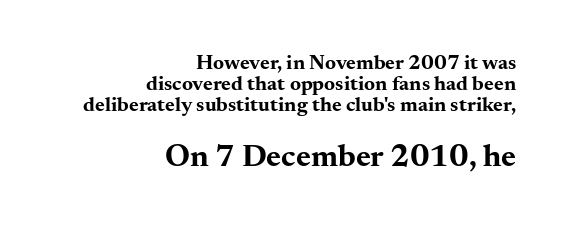
Q: Is the text bold? A: Yes.
Q: Is the text italic (slanted)? A: No, it is upright.
Q: Is the typeface a serif or a sans-serif typeface? A: Serif.
Q: Is the text underlined? A: No.
Q: How is the paragraph aligned? A: Right-aligned.
Q: Is the spacing between letters normal or unusually wide? A: Normal.
Q: Is the spacing between lines tight, normal or loose? A: Tight.
Q: Which block of text is set in a larger size, the first (top) or the second (bottom)? A: The second (bottom) one.
Q: Width (condensed, normal, or wide)? A: Wide.
Q: Stroke contrast? A: Medium.
Q: x-height? A: Small.
Q: Monospaced? A: No.
